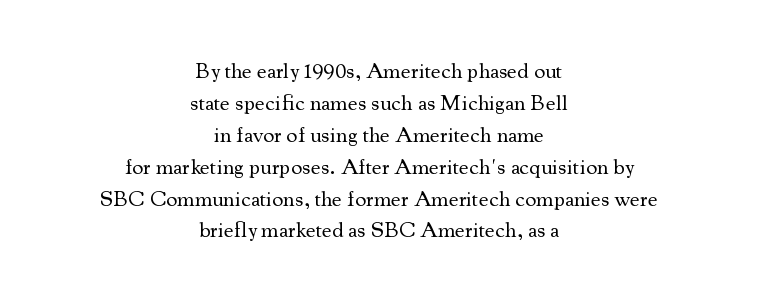
Students, note that the glyphs here touch the page at normal intervals. The typography opts for an upright posture over an oblique one. The strip under each line holds only bare page. Centered paragraph, ragged on both sides. Regular leading. Weight class: somewhere from thin through regular.
